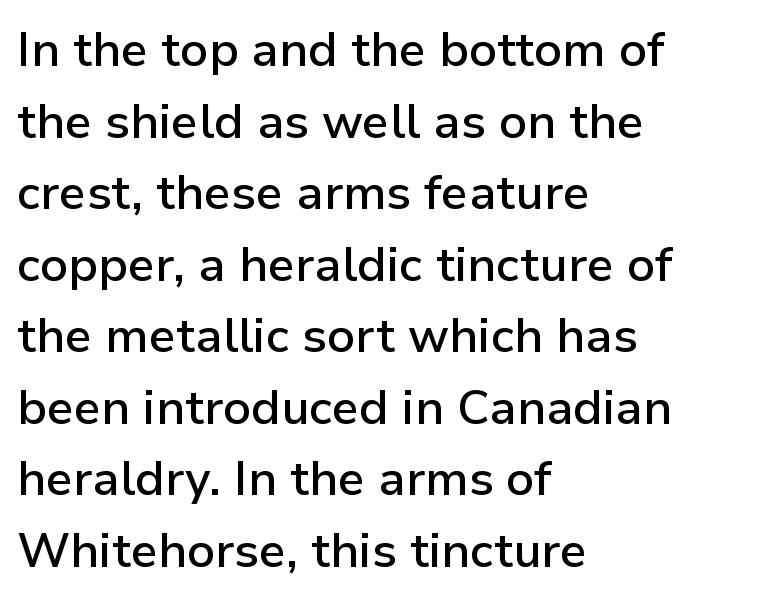
Q: Is the text bold? A: Semi-bold.
Q: Is the text italic (slanted)? A: No, it is upright.
Q: Is the typeface a serif or a sans-serif typeface? A: Sans-serif.
Q: Is the text underlined? A: No.
Q: How is the paragraph aligned? A: Left-aligned.
Q: Is the spacing between letters normal or unusually wide? A: Normal.
Q: Is the spacing between lines tight, normal or loose? A: Normal.
Q: Width (condensed, normal, or wide)? A: Normal.
Q: Stroke contrast? A: Low.
Q: x-height? A: Medium.
Q: Monospaced? A: No.
